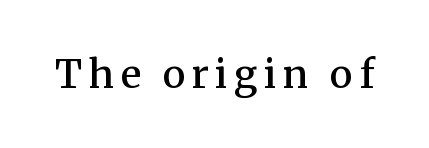
The image shows 39 px semibold serif type, upright; set not underlined; medium stroke contrast and a medium x-height.
